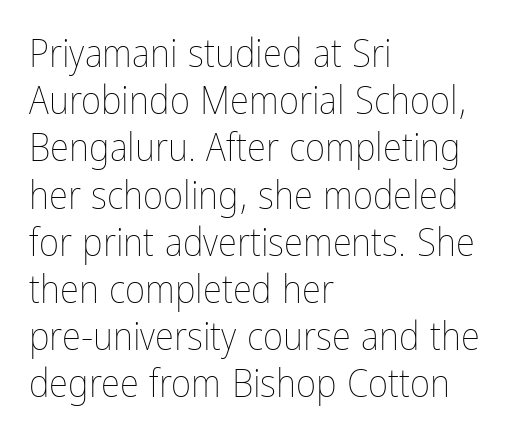
Check under the words: just untouched page. The ragged edge is on the right, which tells us the setting is flush left. Ascenders rise straight up at ninety degrees. Compared with typical body copy, the letter spacing here is the same. Is the type heavy? It reads as light-to-regular instead.
